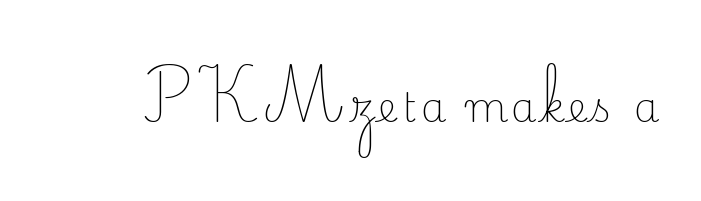
The image shows 41 px light serif type, upright; set not underlined; low stroke contrast and a small x-height.
